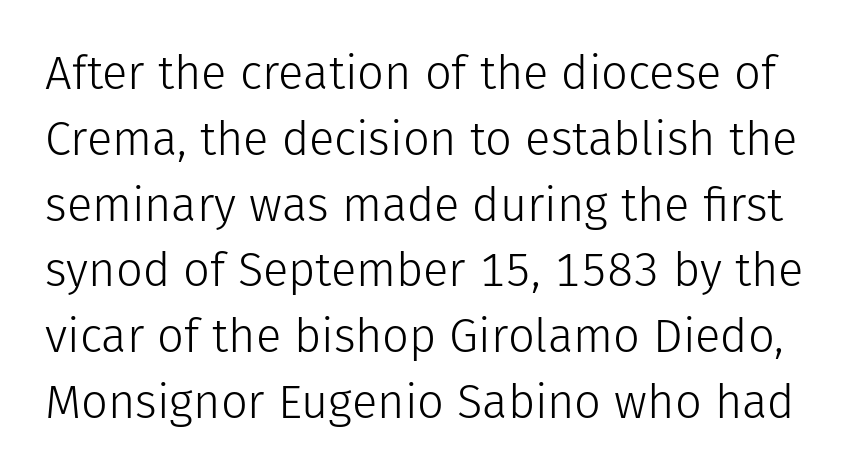
Q: Is the text bold? A: No.
Q: Is the text italic (slanted)? A: No, it is upright.
Q: Is the typeface a serif or a sans-serif typeface? A: Sans-serif.
Q: Is the text underlined? A: No.
Q: Is the spacing between letters normal or unusually wide? A: Normal.
Q: Is the spacing between lines tight, normal or loose? A: Normal.
Q: Width (condensed, normal, or wide)? A: Normal.
Q: Stroke contrast? A: Low.
Q: x-height? A: Medium.
Q: Monospaced? A: No.
